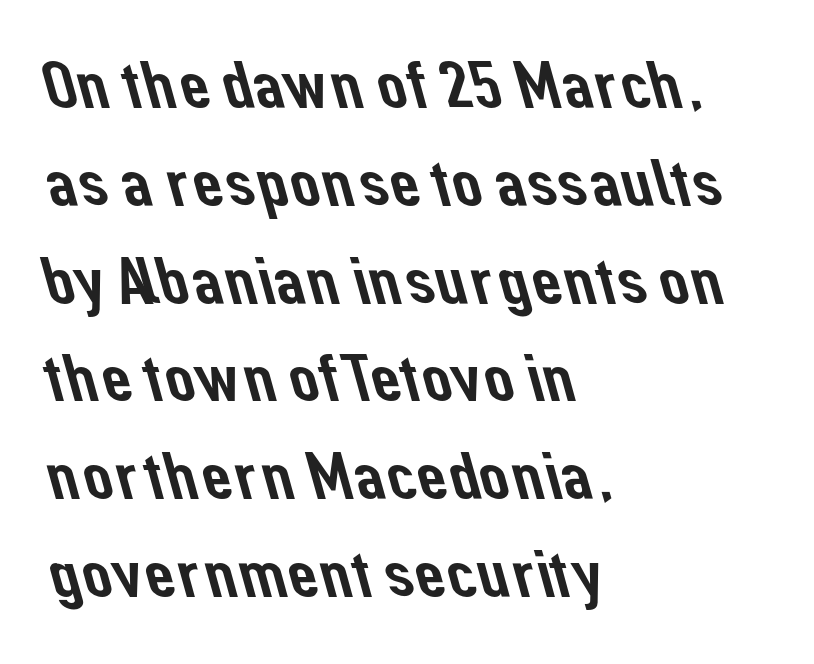
{"serif": "no", "width": "normal", "stroke_contrast": "low", "x_height": "medium", "monospaced": "no", "underline": "no", "align": "left", "line_spacing": "normal", "line_spacing_ratio": 1.46, "letter_spacing": "normal", "letter_spacing_em": 0.0, "glyph_px": 67}
